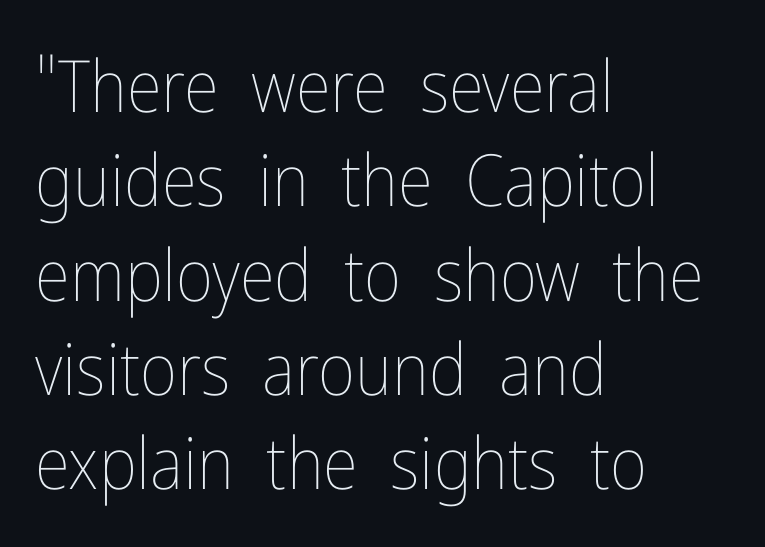
Students, observe: this is what conventionally led text looks like. These lines keep a tight, regular rhythm from letter to letter. The string is rendered with underlining switched off. You could not count columns in this text — the font is proportionally spaced.
